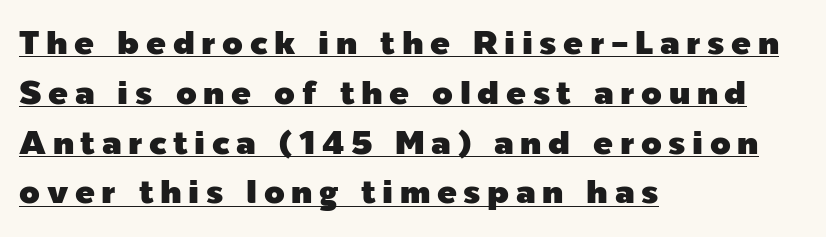
The image shows 33 px sans-serif type, upright; set left-aligned, normal line spacing (1.51x), unusually wide letter spacing (+0.2 em), underlined; a medium x-height.
